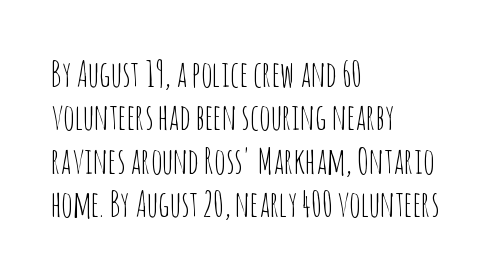
{"serif": "no", "italic": "no", "bold": "no", "weight": "thin", "width": "condensed", "stroke_contrast": "low", "x_height": "large", "monospaced": "no", "underline": "no", "align": "left", "line_spacing_ratio": 1.24, "letter_spacing": "normal", "letter_spacing_em": 0.0, "glyph_px": 35}
